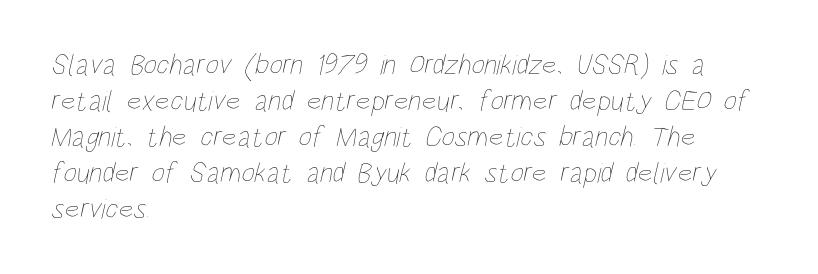
Here the designer chose a conventional face with non-uniform glyph widths. Lines of text with bare space underneath. How are the letters spaced? Ordinarily, with no added tracking. Stem width sits at or under what a default text font uses. A student would call this left alignment; a typographer would say flush left, rag right.
